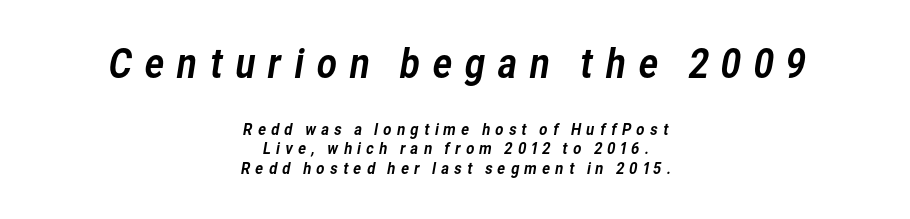
Each word looks stretched out because of the extra space between its letters. The passage shown begins with its larger block and ends with its smaller one. Do the characters align in a grid? No, the font is proportional. Is this a sans? Yes — the strokes have no serifs. Notice how the passage keeps no hard edge, just a central spine.
